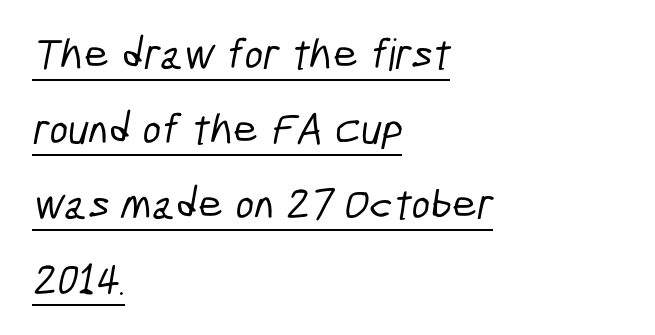
The image shows 44 px condensed sans-serif type; set left-aligned, line spacing 1.71x, normal letter spacing, underlined; low stroke contrast and a medium x-height.
